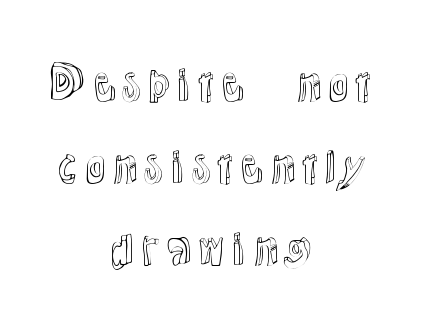
Where is the straight margin? There isn't one; the lines are centered. Quick note: not italic, upright. Varying glyph widths throughout — classic text-font behaviour. The type is set solid horizontally, with unmodified tracking. Underline: absent.
